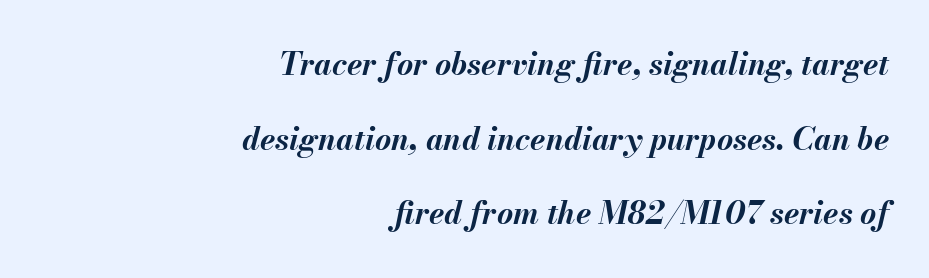
Looks like regular typesetting: each glyph gets only the width it needs. The rendering applies a slant to the glyphs. Typographic density is high because the face is bold. Right-aligned paragraph, ragged on the left.
